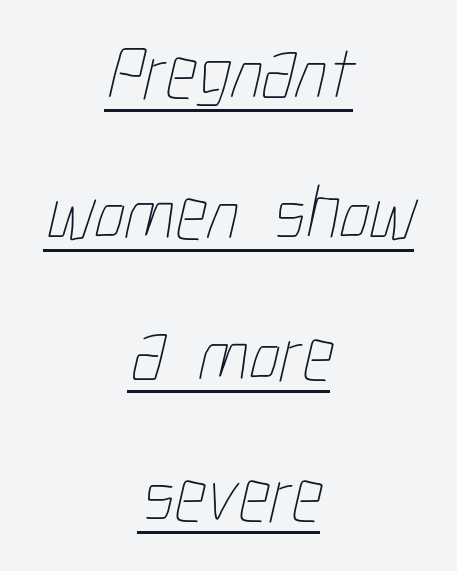
Q: Is the text bold? A: No.
Q: Is the text underlined? A: Yes.
Q: How is the paragraph aligned? A: Centered.
Q: Is the spacing between letters normal or unusually wide? A: Normal.
Q: Width (condensed, normal, or wide)? A: Condensed.
Q: Stroke contrast? A: Low.
Q: x-height? A: Medium.
Q: Monospaced? A: No.
